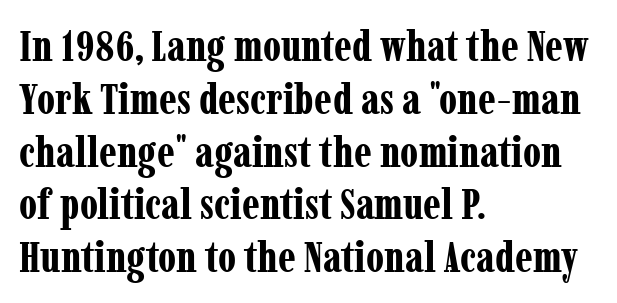
Q: Is the text bold? A: Yes.
Q: Is the text italic (slanted)? A: No, it is upright.
Q: Is the typeface a serif or a sans-serif typeface? A: Serif.
Q: Is the text underlined? A: No.
Q: How is the paragraph aligned? A: Left-aligned.
Q: Is the spacing between letters normal or unusually wide? A: Normal.
Q: Width (condensed, normal, or wide)? A: Condensed.
Q: Stroke contrast? A: Low.
Q: x-height? A: Medium.
Q: Monospaced? A: No.
